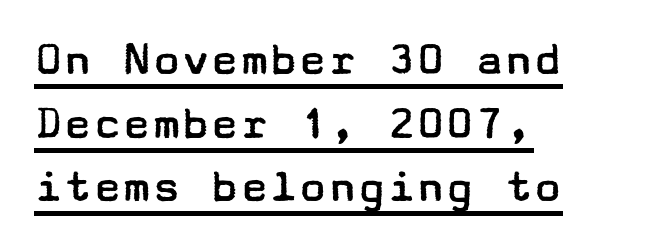
The lines are quadded left. The designer went with a sans here, leaving each stem footless. Nothing unusual about the tracking: characters are spaced as the font intends. The strokes carry an ordinary text weight at most. Italic? Not at all — the glyphs are vertical.
